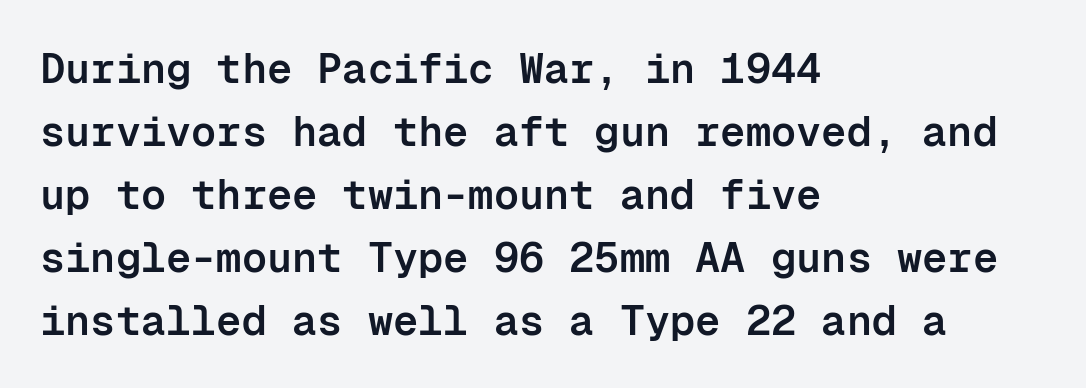
Q: Is the text bold? A: Semi-bold.
Q: Is the text italic (slanted)? A: No, it is upright.
Q: Is the typeface a serif or a sans-serif typeface? A: Sans-serif.
Q: Is the text underlined? A: No.
Q: How is the paragraph aligned? A: Left-aligned.
Q: Is the spacing between letters normal or unusually wide? A: Normal.
Q: Is the spacing between lines tight, normal or loose? A: Normal.
Q: Width (condensed, normal, or wide)? A: Normal.
Q: Stroke contrast? A: Low.
Q: x-height? A: Medium.
Q: Monospaced? A: Yes.
